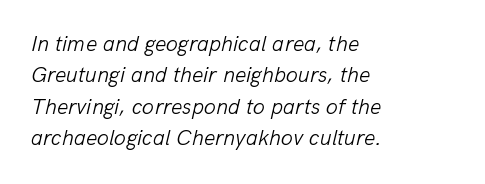
{"italic": "yes", "lean": "right", "slant_degrees": 13, "bold": "no", "underline": "no", "align": "left", "line_spacing": "normal", "line_spacing_ratio": 1.43, "letter_spacing": "normal", "letter_spacing_em": 0.0, "glyph_px": 22}
